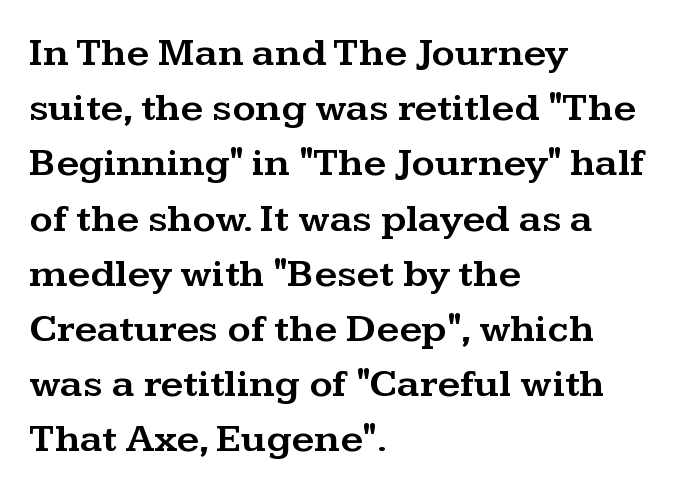
Short and long lines alike share a common starting point at left. Ascenders rise straight up at ninety degrees. Caption: standard tracking, unaltered. Each letter keeps its own natural width here, so spacing adapts to shape.
